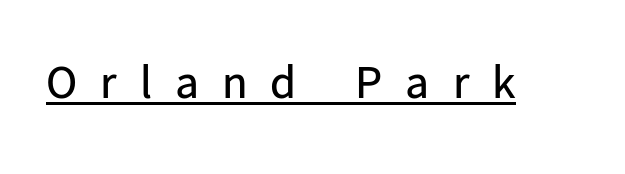
Q: Is the text bold? A: No.
Q: Is the text italic (slanted)? A: No, it is upright.
Q: Is the typeface a serif or a sans-serif typeface? A: Sans-serif.
Q: Is the text underlined? A: Yes.
Q: Is the spacing between letters normal or unusually wide? A: Unusually wide.
Q: Width (condensed, normal, or wide)? A: Normal.
Q: Stroke contrast? A: Low.
Q: x-height? A: Medium.
Q: Monospaced? A: No.
